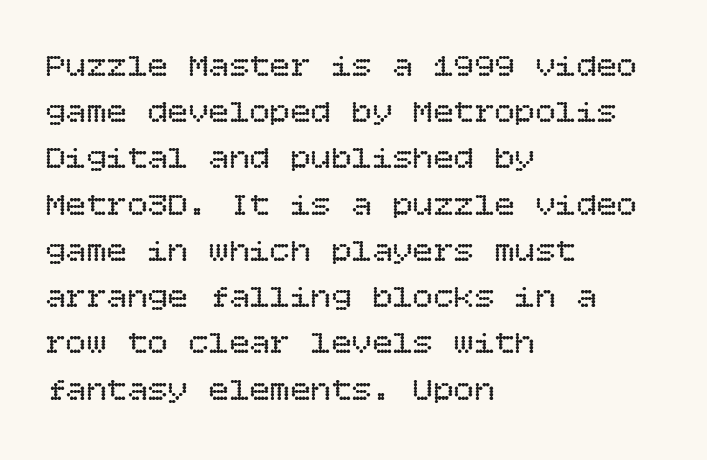
The image shows 34 px regular-weight type, upright; set left-aligned, normal line spacing (1.36x), normal letter spacing, not underlined; low stroke contrast and a large x-height.
